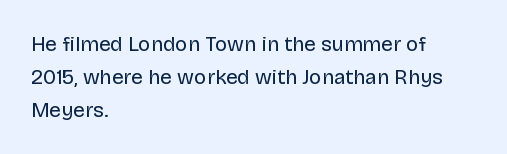
Q: Is the text bold? A: No.
Q: Is the text italic (slanted)? A: No, it is upright.
Q: Is the text underlined? A: No.
Q: How is the paragraph aligned? A: Left-aligned.
Q: Is the spacing between letters normal or unusually wide? A: Normal.
Q: Is the spacing between lines tight, normal or loose? A: Normal.
